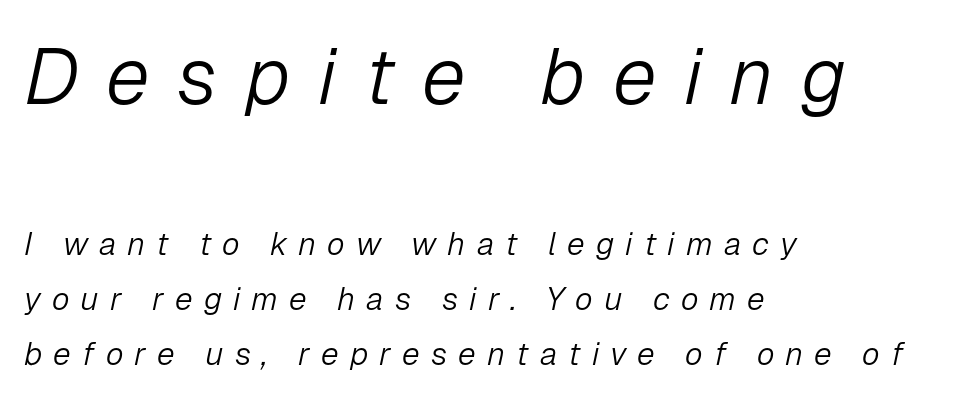
The image shows 79 px light type, italic (leaning right); set left-aligned, line spacing 1.71x, unusually wide letter spacing (+0.35 em), not underlined; the first (top) block is 2.47x larger; low stroke contrast and a medium x-height.
